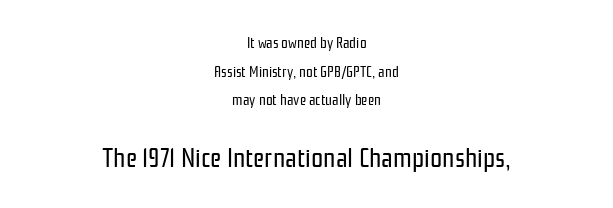
{"italic": "no", "bold": "no", "underline": "no", "align": "center", "line_spacing": "loose", "line_spacing_ratio": 1.91, "letter_spacing": "normal", "letter_spacing_em": 0.0, "larger_block": "second", "size_ratio": 1.8, "glyph_px": 27}
